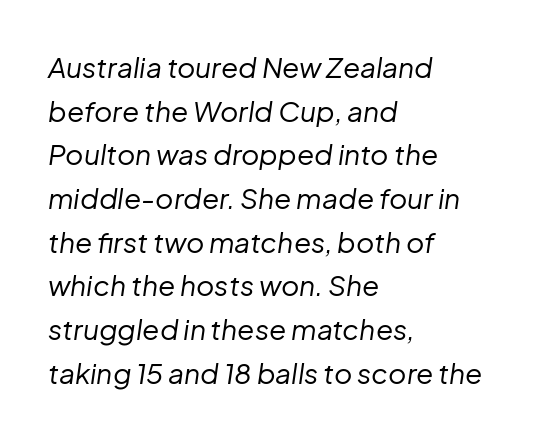
Evenly set lines give the paragraph a standard silhouette. The font is comparable to plain body text, perhaps lighter. Observe the lean: these are italic letterforms. This sample has the flowing, uneven cadence of proportional lettering. A typesetter would call this zero additional tracking. Glance below the letters and you will spot only blank space.
